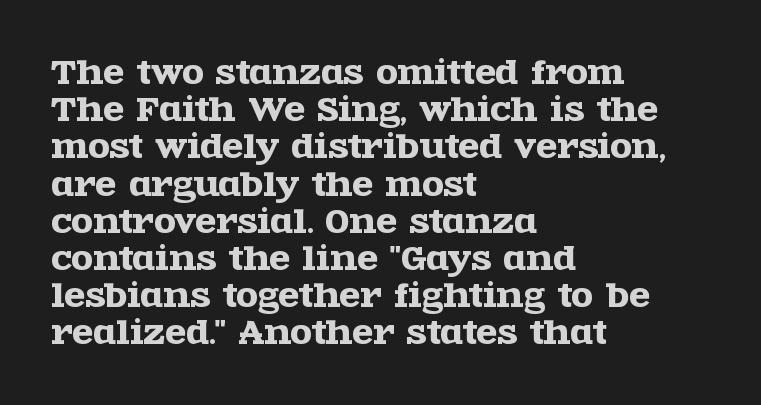
The image shows 31 px wide serif type, upright; set left-aligned, line spacing 1.2x, normal letter spacing, not underlined; a large x-height.
